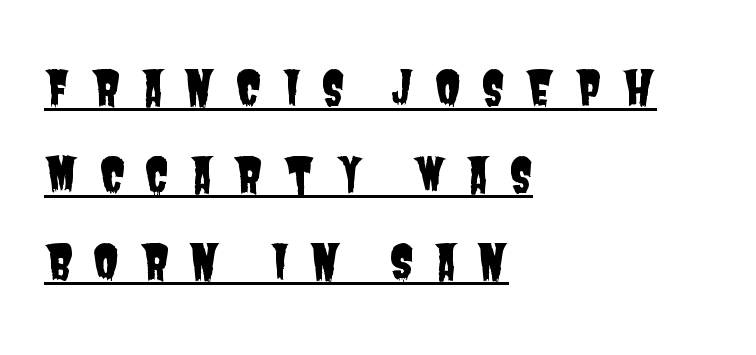
Q: Is the typeface a serif or a sans-serif typeface? A: Sans-serif.
Q: Is the text underlined? A: Yes.
Q: How is the paragraph aligned? A: Left-aligned.
Q: Is the spacing between letters normal or unusually wide? A: Unusually wide.
Q: Width (condensed, normal, or wide)? A: Condensed.
Q: Stroke contrast? A: Low.
Q: x-height? A: Large.
Q: Monospaced? A: No.
